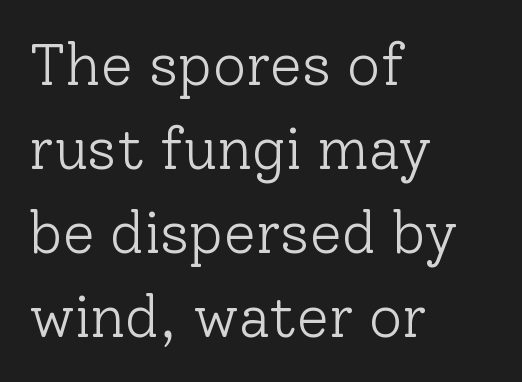
{"serif": "yes", "italic": "no", "bold": "no", "weight": "light", "width": "normal", "stroke_contrast": "low", "x_height": "medium", "monospaced": "no", "underline": "no", "align": "left", "line_spacing": "normal", "line_spacing_ratio": 1.45, "letter_spacing": "normal", "letter_spacing_em": 0.0, "glyph_px": 58}
